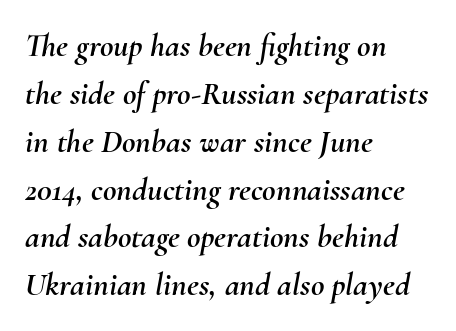
The image shows 33 px text type, italic (leaning right); set left-aligned, normal line spacing (1.45x), normal letter spacing, not underlined; medium stroke contrast and a small x-height.
